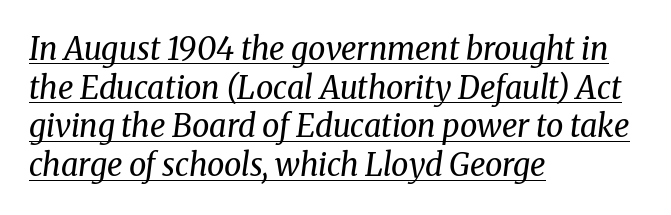
Emphasis is given by a line drawn under the lettering. These lines stack with their left ends in a neat column. This block has exactly the height ordinary leading produces. Varying glyph widths throughout — classic text-font behaviour. A typesetter would mark this as italic.
